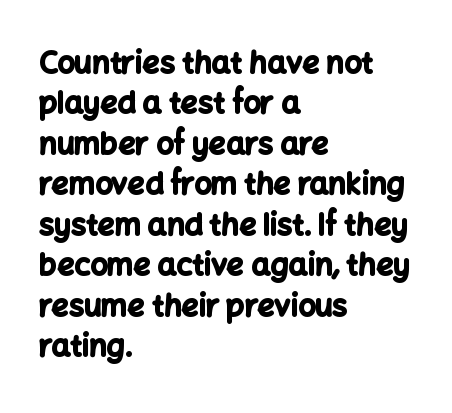
The image shows 30 px bold sans-serif type, upright; set left-aligned, normal line spacing (1.35x), normal letter spacing, not underlined; low stroke contrast and a medium x-height.
